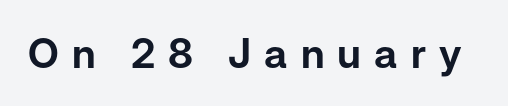
{"serif": "no", "italic": "no", "width": "normal", "stroke_contrast": "low", "x_height": "medium", "monospaced": "no", "underline": "no", "letter_spacing": "wide", "letter_spacing_em": 0.32, "glyph_px": 41}
